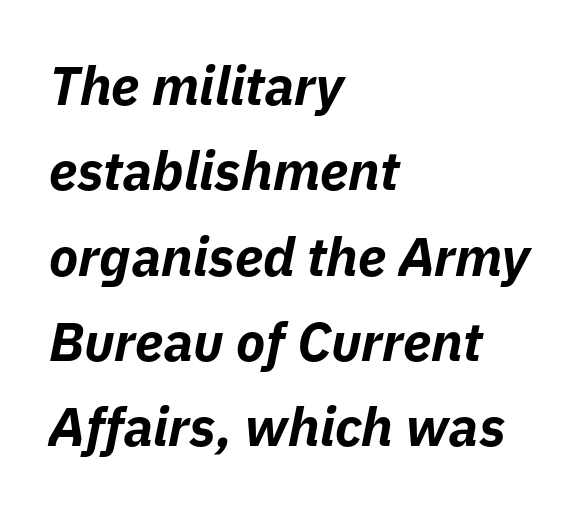
The image shows 54 px bold type, italic (leaning right); set left-aligned, normal line spacing (1.58x), normal letter spacing, not underlined; low stroke contrast and a medium x-height.
